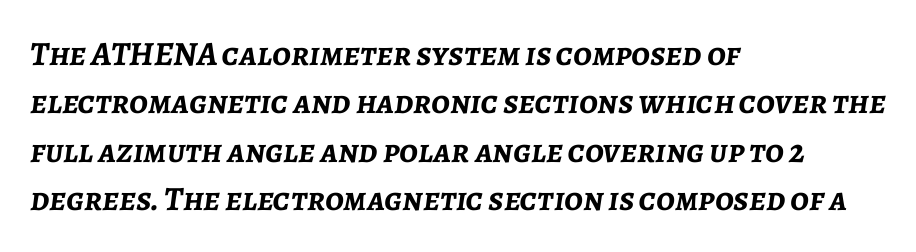
Q: Is the text bold? A: Yes.
Q: Is the text italic (slanted)? A: Yes, it leans right by about 7 degrees.
Q: Is the text underlined? A: No.
Q: How is the paragraph aligned? A: Left-aligned.
Q: Is the spacing between letters normal or unusually wide? A: Normal.
Q: Is the spacing between lines tight, normal or loose? A: Normal.
Q: Width (condensed, normal, or wide)? A: Normal.
Q: Stroke contrast? A: Low.
Q: x-height? A: Medium.
Q: Monospaced? A: No.
